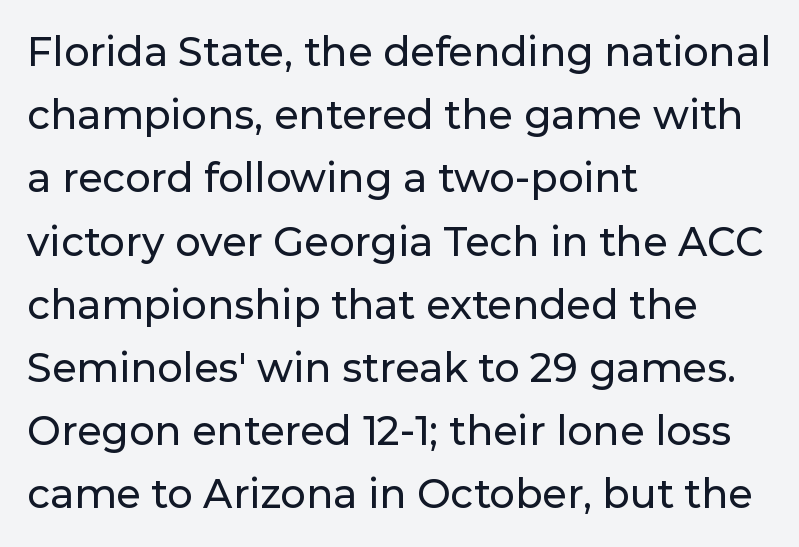
The image shows 40 px sans-serif type, upright; set left-aligned, normal line spacing (1.58x), normal letter spacing, not underlined; low stroke contrast and a medium x-height.
